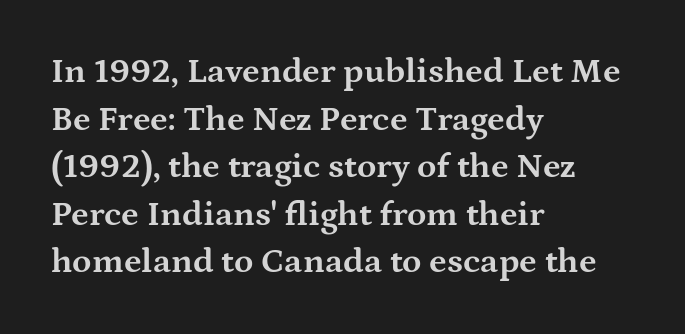
Q: Is the text bold? A: Yes.
Q: Is the text italic (slanted)? A: No, it is upright.
Q: Is the typeface a serif or a sans-serif typeface? A: Serif.
Q: Is the text underlined? A: No.
Q: How is the paragraph aligned? A: Left-aligned.
Q: Is the spacing between letters normal or unusually wide? A: Normal.
Q: Is the spacing between lines tight, normal or loose? A: Normal.
Q: Width (condensed, normal, or wide)? A: Wide.
Q: Stroke contrast? A: Medium.
Q: x-height? A: Medium.
Q: Monospaced? A: No.
